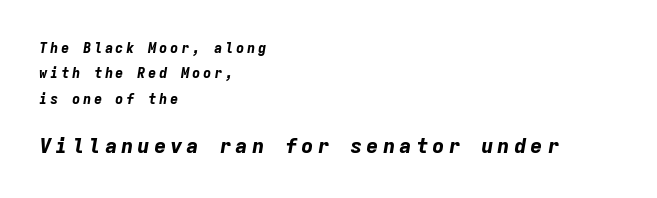
{"italic": "yes", "lean": "right", "slant_degrees": 9, "bold": "yes", "underline": "no", "align": "left", "line_spacing_ratio": 1.81, "larger_block": "second", "size_ratio": 1.5, "glyph_px": 21}
